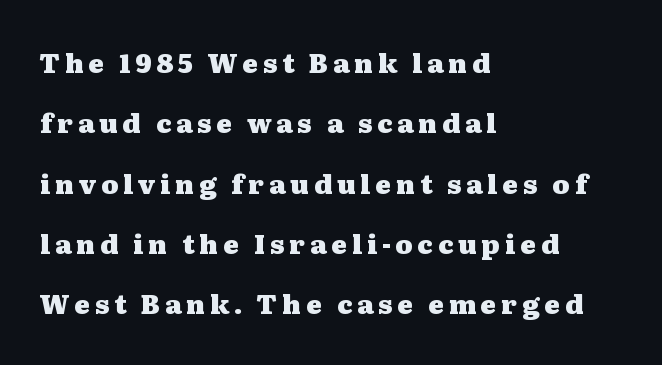
Q: Is the text bold? A: Yes.
Q: Is the text italic (slanted)? A: No, it is upright.
Q: Is the text underlined? A: No.
Q: How is the paragraph aligned? A: Left-aligned.
Q: Is the spacing between lines tight, normal or loose? A: Loose.
